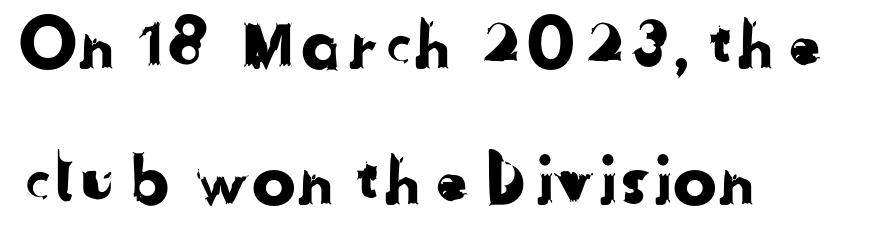
The image shows 66 px sans-serif type; set left-aligned, loose line spacing (2.06x), normal letter spacing, not underlined; low stroke contrast and a medium x-height.
